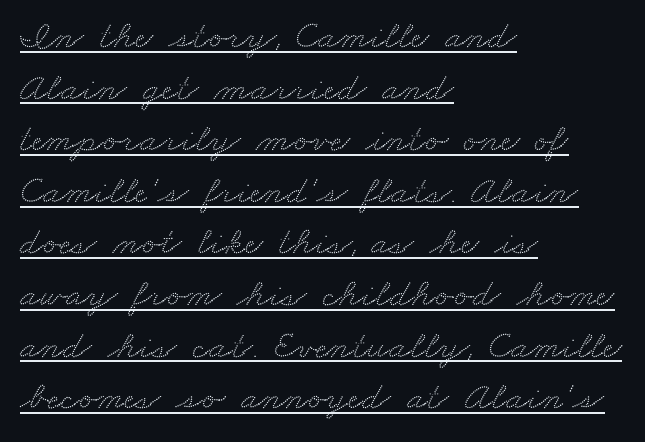
The image shows 40 px wide serif type; set left-aligned, normal line spacing (1.29x), normal letter spacing, underlined; medium stroke contrast and a small x-height.
